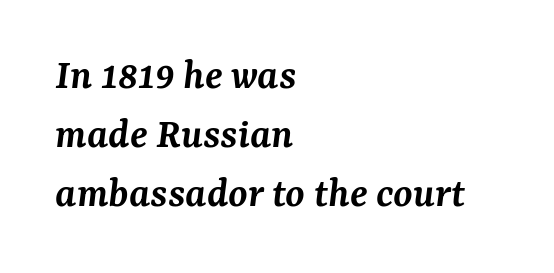
Summary of weight: moderately heavy, a semibold. Are there feet on the stems? There are — it's a serif. This rendering features lettering with no underline. Successive baselines arrive at the customary interval.
